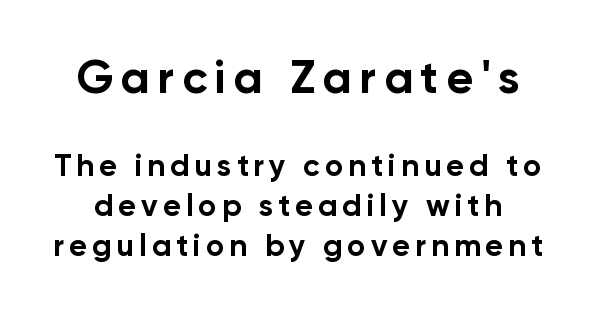
No italicization has been applied; the sample stays upright. Descenders hang freely into open space. The passage shown is typed in a proportional face where columns would drift. The earlier block is typeset at a bigger size than the later block.
